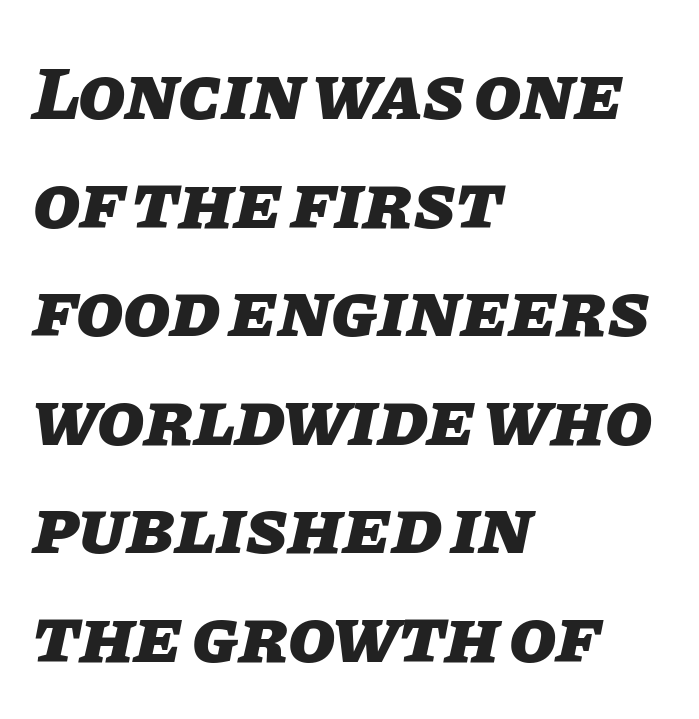
Casual observation: everything's shoved over to the left. Students, observe: this is what conventionally led text looks like. The face used here is proportionally spaced, like ordinary book or web type. A typesetter would mark this as italic.
